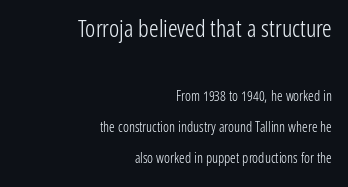
If you squint, the top block still reads clearly — it's the larger of the two. Ink coverage per letter is moderate at most. Leftover space on each line is placed entirely before the opening word. Between one letter and the next there's only the usual sliver of space.
